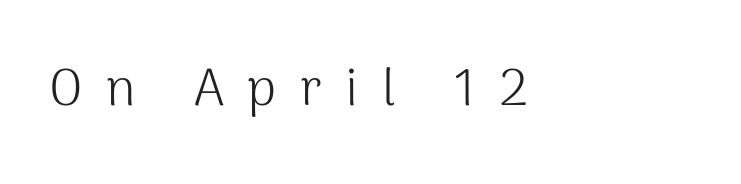
Unbolded letterforms with no extra heft. The space beneath each line is pristine and unruled. Grotesque or geometric, the face here clearly has no serifs. Do the letters lean? They stand straight. Notice how the passage keeps a crisp vertical edge on the left only. Does extra space separate the letters? Yes, quite a lot of it.
